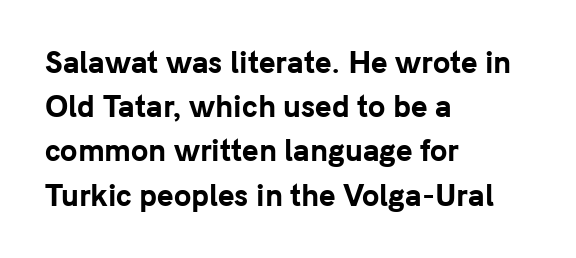
The image shows 28 px bold sans-serif type, upright; set left-aligned, normal line spacing (1.58x), normal letter spacing, not underlined; low stroke contrast and a medium x-height.
